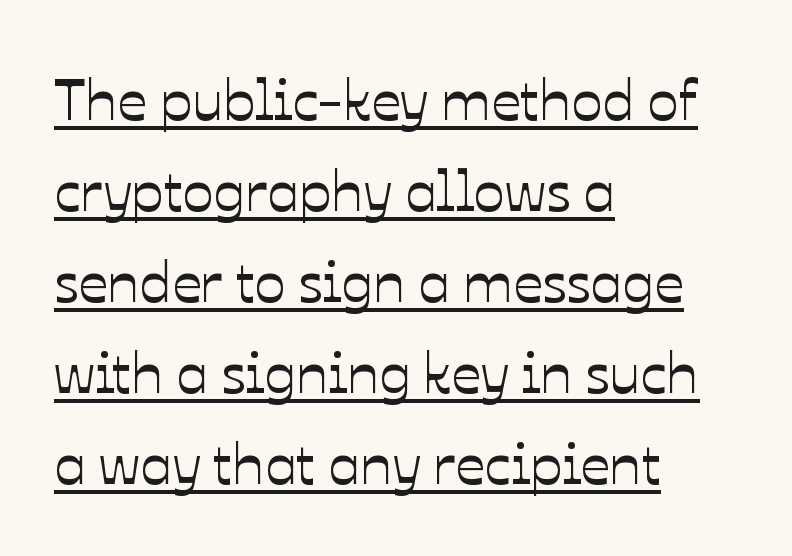
Students, observe: this is what conventionally led text looks like. Does a line run under the words? Yes, clearly. Left-aligned paragraph, ragged on the right. These lines keep a tight, regular rhythm from letter to letter. In terms of posture, this sample is upright. These lines are rendered in a variable-pitch font.
